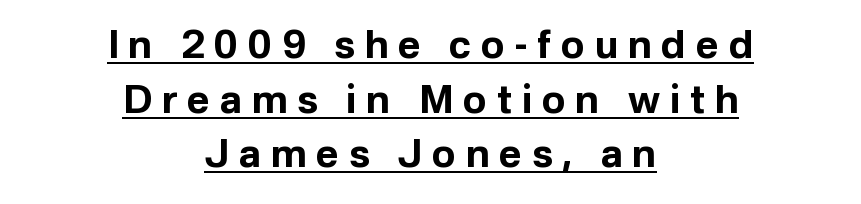
{"serif": "no", "italic": "no", "bold": "yes", "weight": "bold", "width": "normal", "stroke_contrast": "low", "x_height": "medium", "monospaced": "no", "underline": "yes", "align": "center", "line_spacing": "normal", "line_spacing_ratio": 1.4, "letter_spacing": "wide", "letter_spacing_em": 0.25, "glyph_px": 39}
